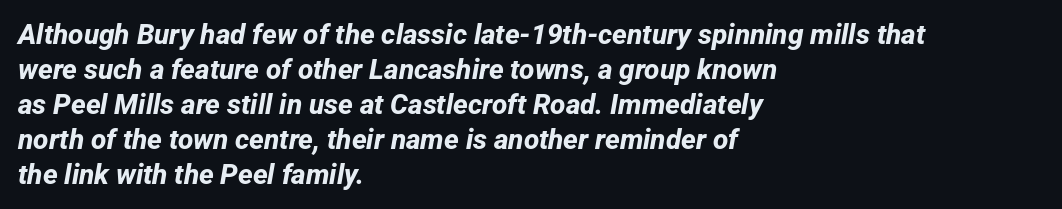
These words are printed bold, with thick strokes throughout. The rendering shows plain stroke endings on the letterforms — a sans-serif design. Quick note: interline space is typical. The type is set solid horizontally, with unmodified tracking. Each letter keeps its own natural width here, so spacing adapts to shape.
